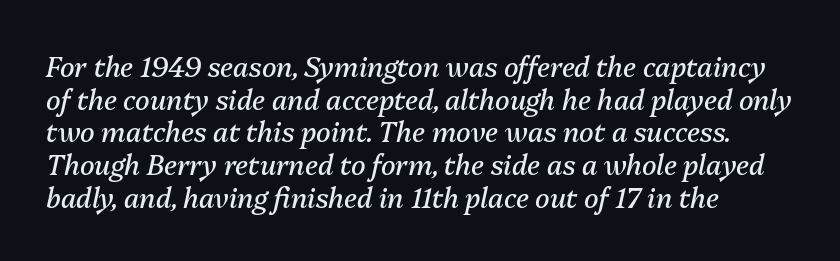
Casual observation: everything's shoved over to the left. A clean baseline with only descenders dipping below it. In terms of letterspacing, this is plain default setting. The cut favours lightness, reaching ordinary text weight at its darkest. It's the slanting kind of type.
